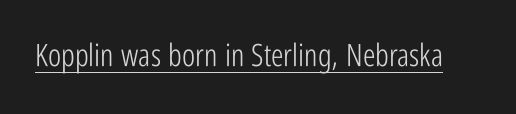
The letterforms sit shoulder to shoulder at normal distance. I'd call this a sans setting — the letters go barefoot. Every stem runs plumb, perpendicular to the baseline. Vertical stems look standard width or narrower in stroke. The glyphs are accompanied by a horizontal stroke just below them. This sample has the flowing, uneven cadence of proportional lettering.
